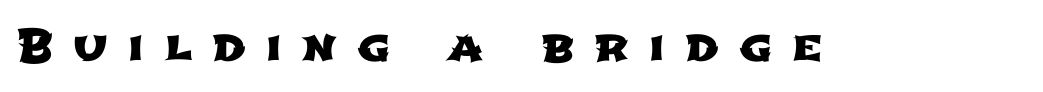
{"serif": "no", "width": "wide", "stroke_contrast": "low", "x_height": "medium", "monospaced": "no", "underline": "no", "letter_spacing": "wide", "letter_spacing_em": 0.47, "glyph_px": 43}
